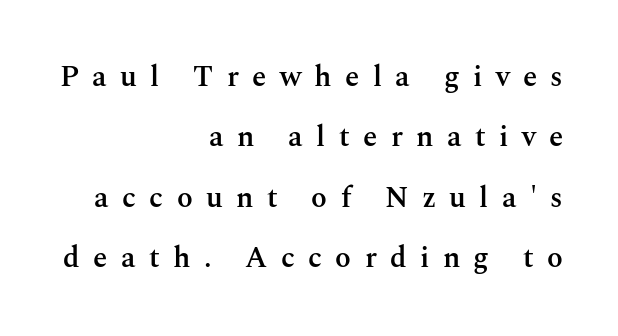
{"serif": "yes", "italic": "no", "bold": "semi", "weight": "semibold", "width": "normal", "stroke_contrast": "medium", "x_height": "medium", "monospaced": "no", "underline": "no", "align": "right", "line_spacing": "loose", "line_spacing_ratio": 2.08, "letter_spacing": "wide", "letter_spacing_em": 0.46, "glyph_px": 29}
